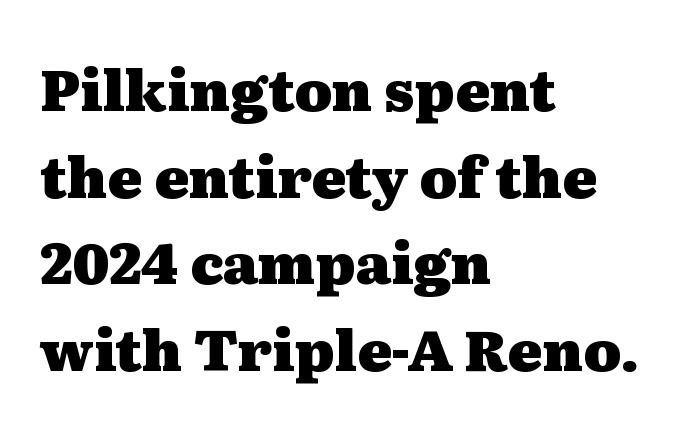
{"serif": "yes", "italic": "no", "bold": "yes", "weight": "heavy", "width": "wide", "stroke_contrast": "medium", "x_height": "medium", "monospaced": "no", "underline": "no", "align": "left", "line_spacing": "normal", "line_spacing_ratio": 1.52, "letter_spacing": "normal", "letter_spacing_em": 0.0, "glyph_px": 57}
